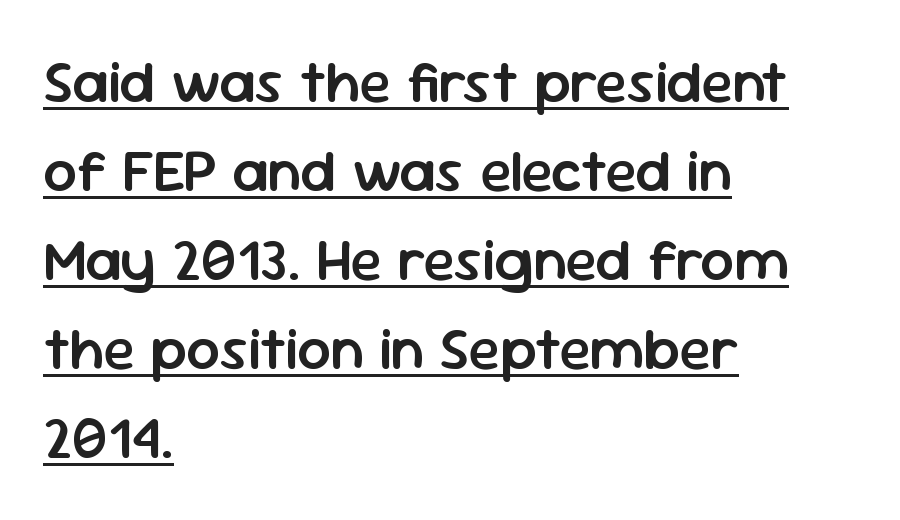
A baseline rule has been typeset under these characters. Spacing verdict: proportional, widths tailored to each character. When letters stand straight like this, we call the style roman or upright. A student would call this left alignment; a typographer would say flush left, rag right. Are there feet on the stems? There aren't — it's a sans.
